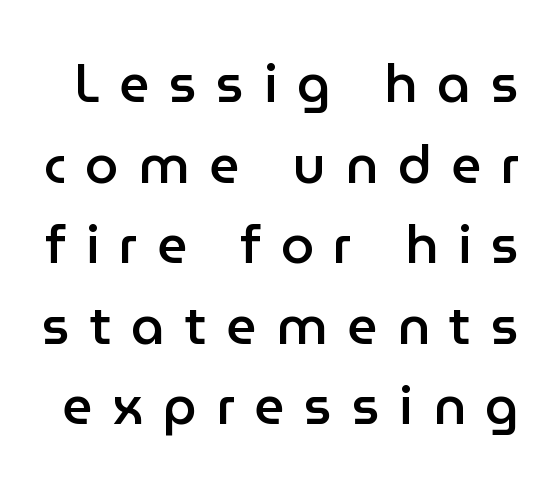
Q: Is the text bold? A: Semi-bold.
Q: Is the text italic (slanted)? A: No, it is upright.
Q: Is the typeface a serif or a sans-serif typeface? A: Sans-serif.
Q: Is the text underlined? A: No.
Q: Is the spacing between letters normal or unusually wide? A: Unusually wide.
Q: Is the spacing between lines tight, normal or loose? A: Normal.
Q: Width (condensed, normal, or wide)? A: Normal.
Q: Stroke contrast? A: Low.
Q: x-height? A: Medium.
Q: Monospaced? A: No.
